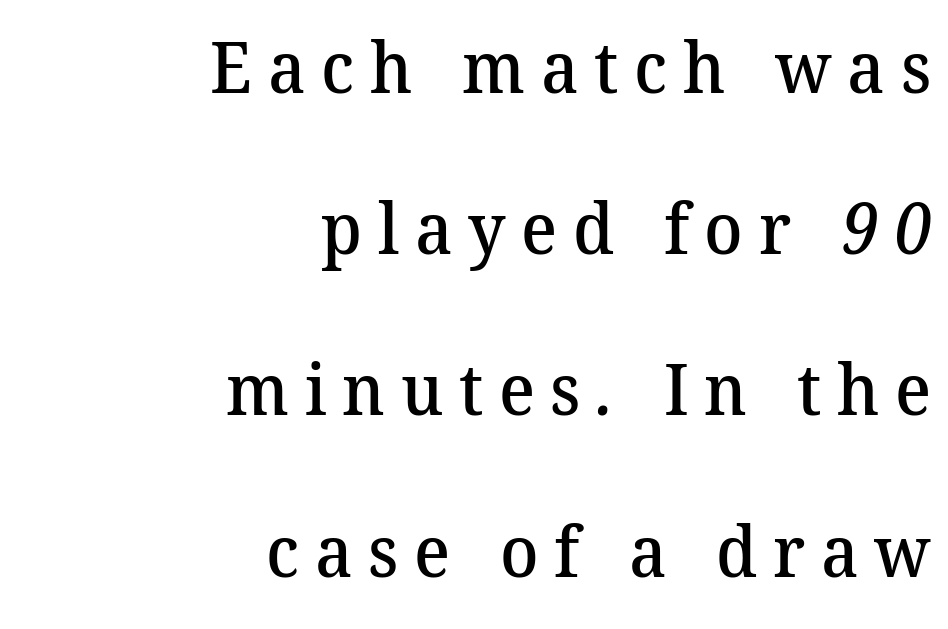
{"serif": "yes", "bold": "semi", "weight": "semibold", "width": "normal", "stroke_contrast": "medium", "x_height": "medium", "monospaced": "no", "underline": "no", "align": "right", "line_spacing": "loose", "line_spacing_ratio": 2.27, "letter_spacing": "wide", "letter_spacing_em": 0.22, "glyph_px": 71}
